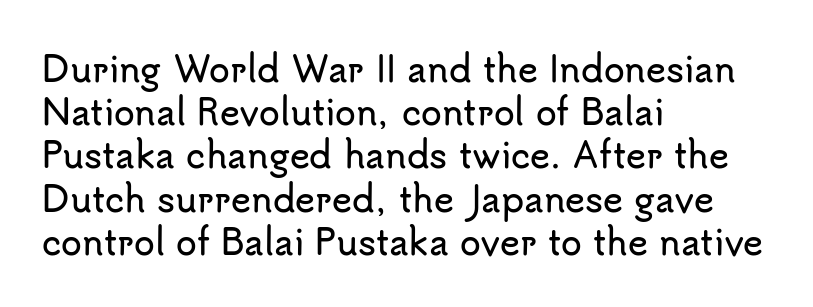
A typesetter would mark this as roman, not italic. The leading is moderate, giving the passage an even texture. Words float on clear page, feet unadorned. Character widths vary here, with narrow letters taking less room than wide ones. These lines are set flush left with a ragged right edge. Are there feet on the stems? There aren't — it's a sans.
